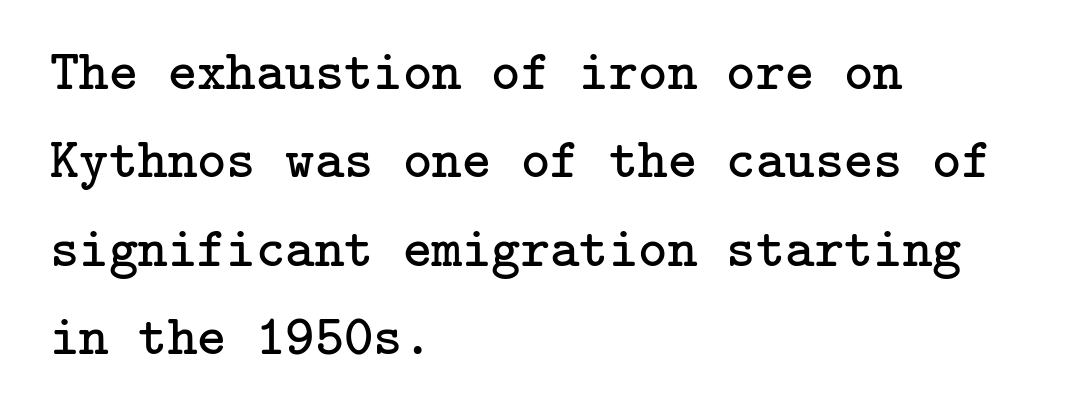
{"serif": "yes", "italic": "no", "bold": "no", "weight": "regular", "width": "normal", "stroke_contrast": "low", "x_height": "medium", "underline": "no", "align": "left", "line_spacing": "normal", "line_spacing_ratio": 1.58, "letter_spacing": "normal", "letter_spacing_em": 0.0, "glyph_px": 56}
